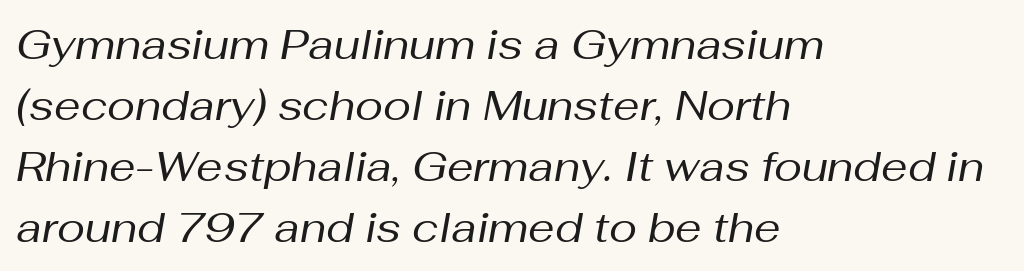
The image shows 42 px regular-weight type, italic (leaning right); set left-aligned, normal line spacing (1.45x), normal letter spacing, not underlined; medium stroke contrast and a medium x-height.
